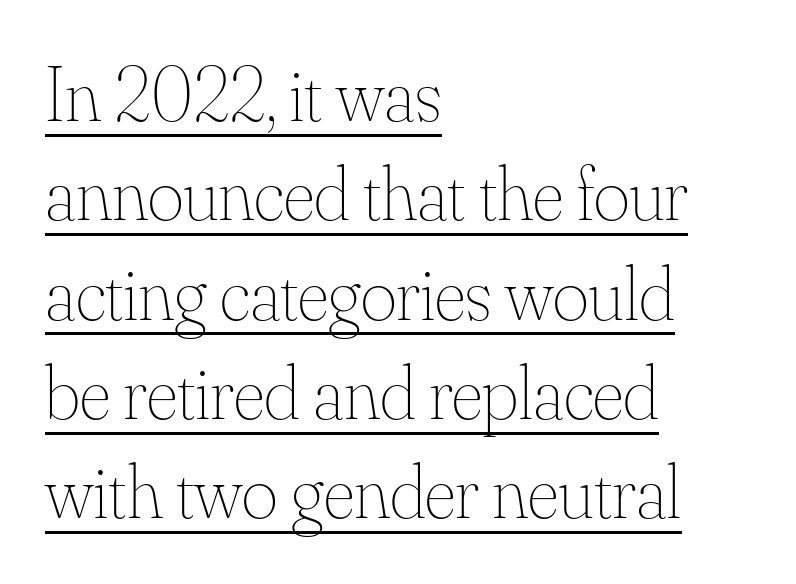
The image shows 77 px thin type, upright; set left-aligned, normal line spacing (1.29x), normal letter spacing, underlined; medium stroke contrast and a small x-height.
